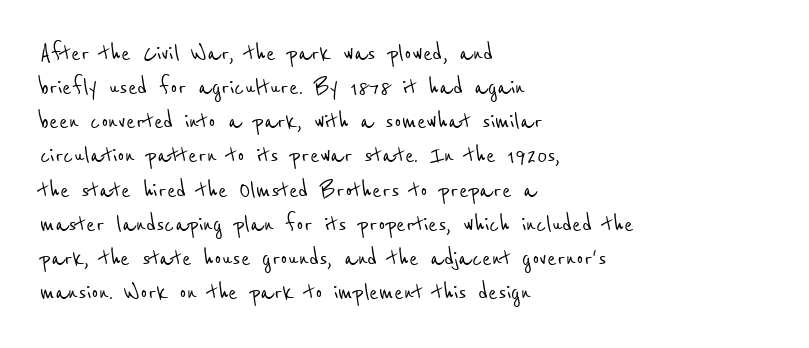
The image shows 28 px condensed sans-serif type; set left-aligned, line spacing 1.22x, normal letter spacing, not underlined; low stroke contrast and a medium x-height.
